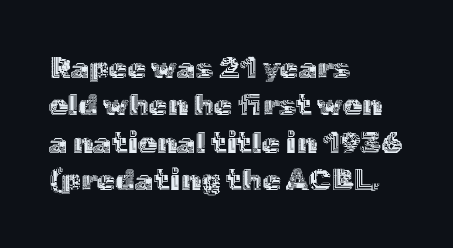
{"italic": "no", "width": "normal", "x_height": "medium", "monospaced": "no", "underline": "no", "align": "left", "line_spacing": "normal", "line_spacing_ratio": 1.25, "letter_spacing": "normal", "letter_spacing_em": 0.0, "glyph_px": 30}
